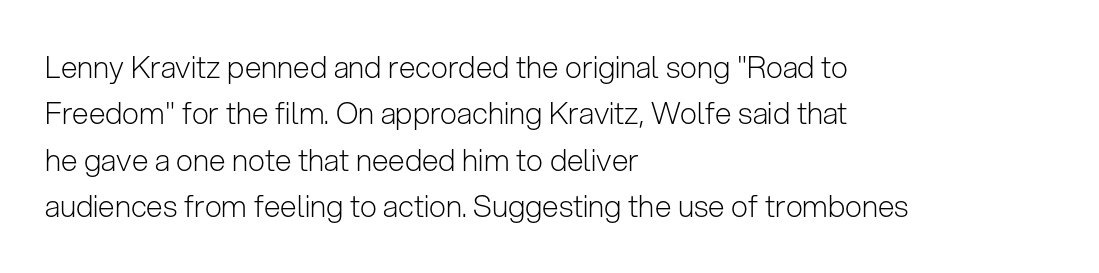
The image shows 30 px light sans-serif type, upright; set left-aligned, normal line spacing (1.55x), normal letter spacing, not underlined; low stroke contrast and a medium x-height.
